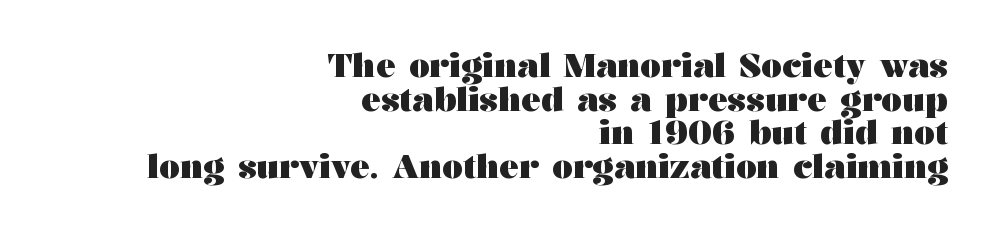
The letters advance in unequal steps, a hallmark of proportional type. These lines carry a lot of weight — the face is fully bold. The face used here is seriffed, in the tradition of book romans. Caption: standard tracking, unaltered.
